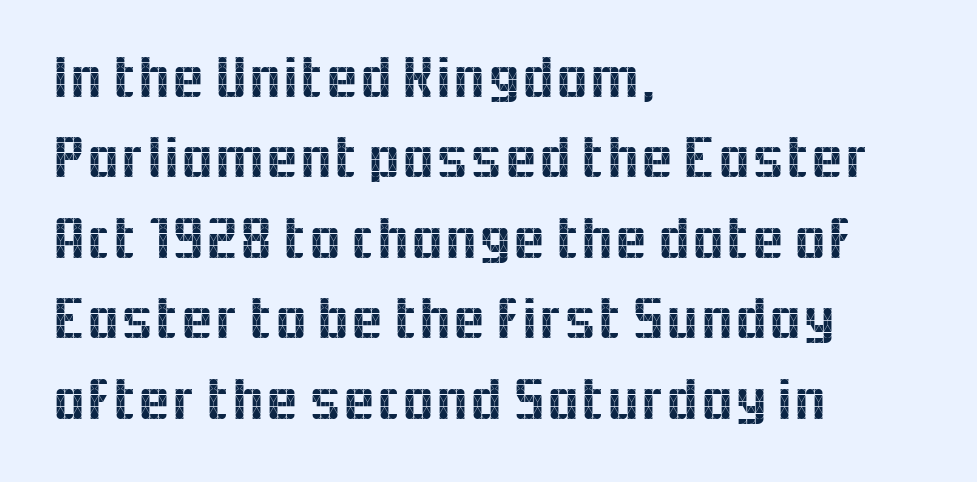
A student would call this left alignment; a typographer would say flush left, rag right. The tracking reads as untouched default to a designer's eye. The string is rendered with underlining switched off. Quick note: not italic, upright. The font family rendered here belongs to the sans-serif group. Vertically, the passage feels balanced, rows spaced as you'd expect.
